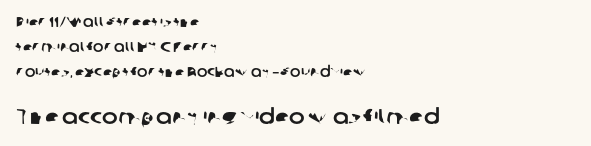
Which margin do the lines hug? The left one — the right edge is uneven. Underline: absent. Which chunk is bigger? The second one — the bottom block dwarfs the top. Honestly, the letter spacing is just normal — you wouldn't notice it.
